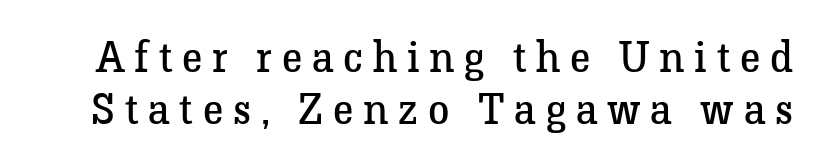
Q: Is the text bold? A: No.
Q: Is the text italic (slanted)? A: No, it is upright.
Q: Is the typeface a serif or a sans-serif typeface? A: Serif.
Q: Is the text underlined? A: No.
Q: Is the spacing between letters normal or unusually wide? A: Unusually wide.
Q: Width (condensed, normal, or wide)? A: Normal.
Q: Stroke contrast? A: Low.
Q: x-height? A: Medium.
Q: Monospaced? A: No.
